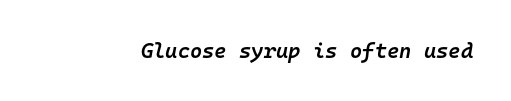
The image shows 21 px text type, italic (leaning right); set normal letter spacing, not underlined.
